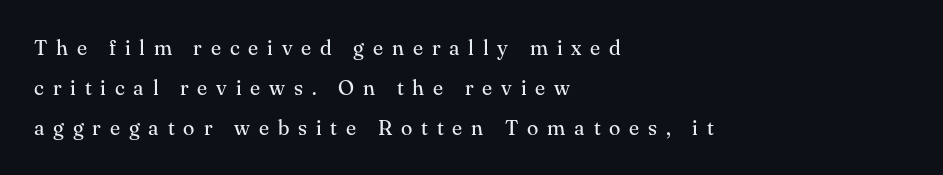
The image shows 21 px text type, upright; set left-aligned, loose line spacing (1.9x), unusually wide letter spacing (+0.42 em), not underlined.
